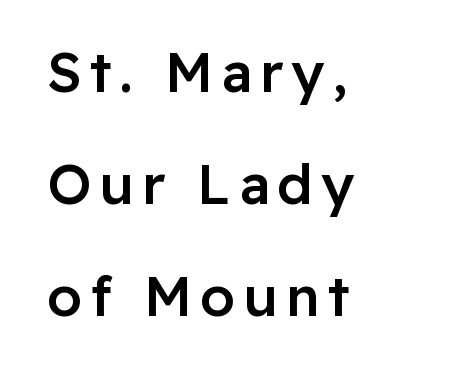
The passage shown is not underscored anywhere. Posture: vertical. Visually the block forms a straight wall on the left and a jagged coastline on the right. Examine the stroke ends and you'll find no serifs. Airy leading.
